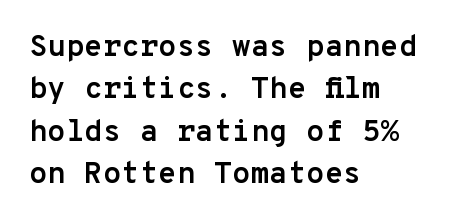
{"serif": "no", "italic": "no", "bold": "yes", "weight": "semibold", "width": "normal", "stroke_contrast": "low", "x_height": "medium", "monospaced": "yes", "underline": "no", "align": "left", "line_spacing": "normal", "line_spacing_ratio": 1.41, "letter_spacing": "normal", "letter_spacing_em": 0.0, "glyph_px": 30}
